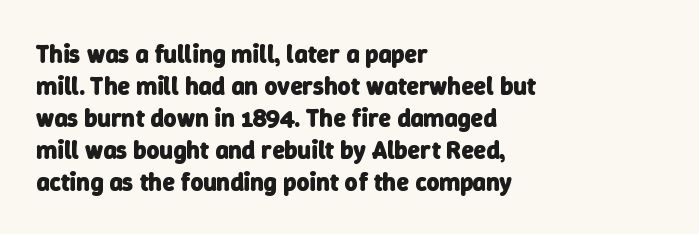
The image shows 25 px bold type; set left-aligned, normal line spacing (1.28x), normal letter spacing, not underlined.
